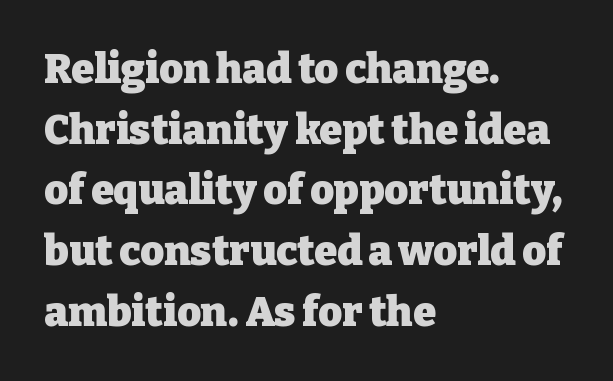
The image shows 41 px heavy serif type, upright; set left-aligned, normal line spacing (1.48x), normal letter spacing, not underlined; low stroke contrast and a medium x-height.
